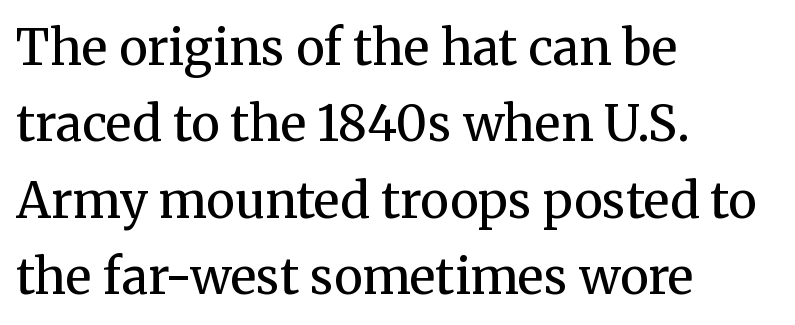
Q: Is the text bold? A: No.
Q: Is the text italic (slanted)? A: No, it is upright.
Q: Is the typeface a serif or a sans-serif typeface? A: Serif.
Q: Is the text underlined? A: No.
Q: How is the paragraph aligned? A: Left-aligned.
Q: Is the spacing between letters normal or unusually wide? A: Normal.
Q: Is the spacing between lines tight, normal or loose? A: Normal.
Q: Width (condensed, normal, or wide)? A: Normal.
Q: Stroke contrast? A: Medium.
Q: x-height? A: Medium.
Q: Monospaced? A: No.
